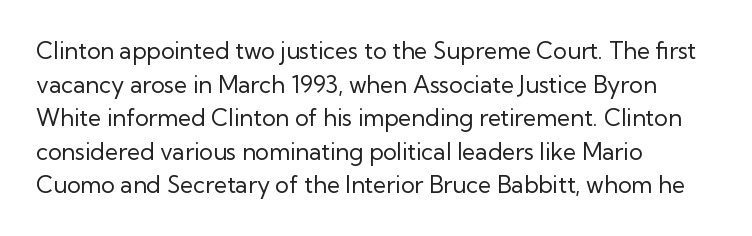
Q: Is the text bold? A: No.
Q: Is the text italic (slanted)? A: No, it is upright.
Q: Is the text underlined? A: No.
Q: How is the paragraph aligned? A: Left-aligned.
Q: Is the spacing between letters normal or unusually wide? A: Normal.
Q: Is the spacing between lines tight, normal or loose? A: Normal.
